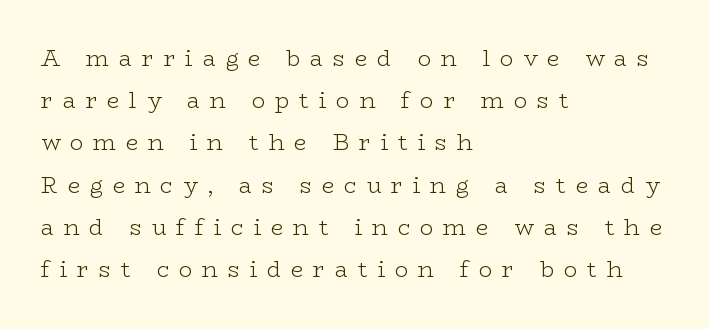
The image shows 22 px text type, upright; set left-aligned, loose line spacing (1.92x), unusually wide letter spacing (+0.45 em), not underlined.
